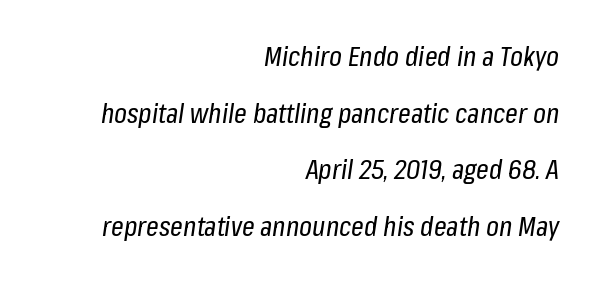
{"italic": "yes", "lean": "right", "slant_degrees": 8, "bold": "no", "weight": "regular", "width": "condensed", "stroke_contrast": "low", "x_height": "medium", "monospaced": "no", "underline": "no", "align": "right", "line_spacing": "loose", "line_spacing_ratio": 2.02, "letter_spacing": "normal", "letter_spacing_em": 0.0, "glyph_px": 28}
